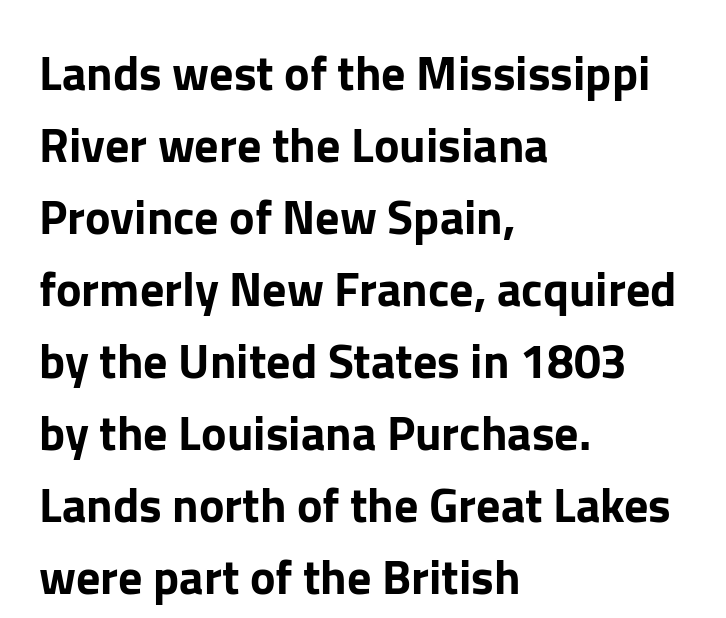
The image shows 48 px sans-serif type, upright; set left-aligned, normal line spacing (1.5x), normal letter spacing, not underlined; low stroke contrast and a medium x-height.
